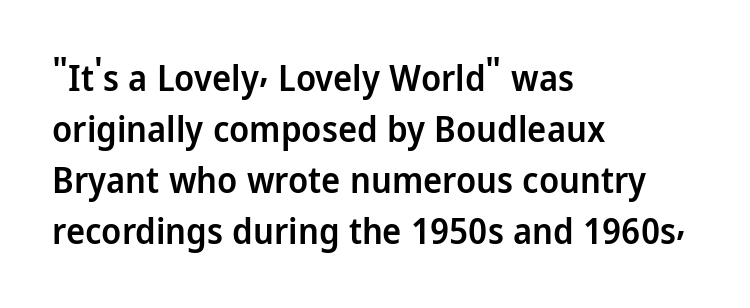
Look at the bottom of the vertical strokes: they stop flat, with no serifs. Look at the tracking — it's just the regular setting, nothing added. The specimen omits any rule beneath the text block's lines. This sample keeps an unexceptional amount of space between lines. The type sits square on the baseline with zero lean. The passage shown is typed in a proportional face where columns would drift.
